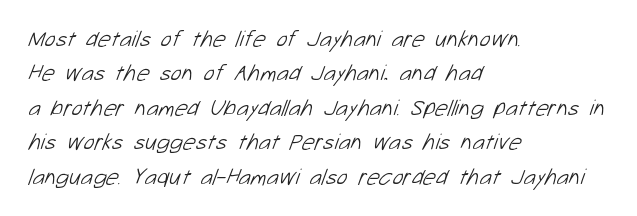
On a weight scale, this lands at 450 or below. Tracking here is standard; glyphs follow each other at the usual distance. Anything drawn beneath the words? Only blank space. Notice how the passage keeps a crisp vertical edge on the left only. The line-height multiplier appears to be the usual default.
